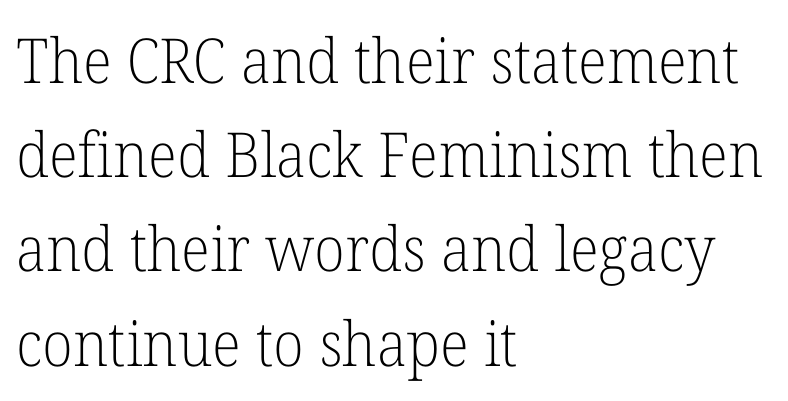
Q: Is the text bold? A: No.
Q: Is the text italic (slanted)? A: No, it is upright.
Q: Is the typeface a serif or a sans-serif typeface? A: Serif.
Q: Is the text underlined? A: No.
Q: How is the paragraph aligned? A: Left-aligned.
Q: Is the spacing between letters normal or unusually wide? A: Normal.
Q: Is the spacing between lines tight, normal or loose? A: Normal.
Q: Width (condensed, normal, or wide)? A: Normal.
Q: Stroke contrast? A: Low.
Q: x-height? A: Medium.
Q: Monospaced? A: No.
